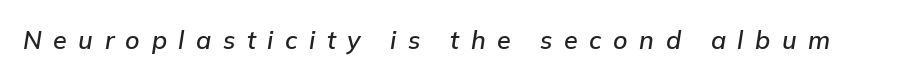
The image shows 25 px text type, italic (leaning right); set unusually wide letter spacing (+0.46 em), not underlined.
